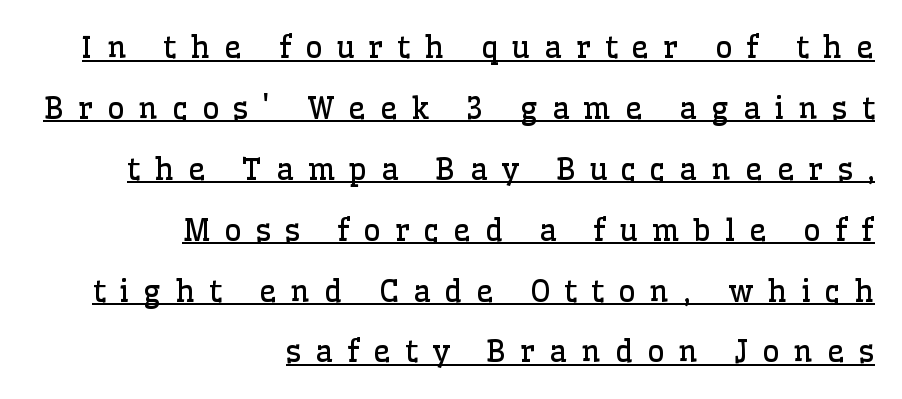
This sample uses an upright cut, with every glyph sitting square on the baseline. Think of a printed novel: that variable character pitch is what you see here. Characters follow at a spacing far wider than the type designer built in. The strokes are not fattened; the text isn't bold. This is serif lettering, the kind often seen in printed books.
